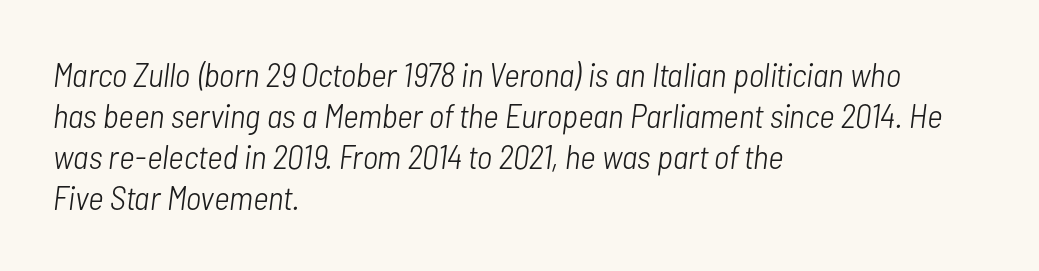
{"italic": "yes", "lean": "right", "slant_degrees": 7, "bold": "no", "weight": "light", "width": "condensed", "stroke_contrast": "low", "x_height": "medium", "monospaced": "no", "underline": "no", "align": "left", "line_spacing_ratio": 1.21, "letter_spacing": "normal", "letter_spacing_em": 0.0, "glyph_px": 34}
